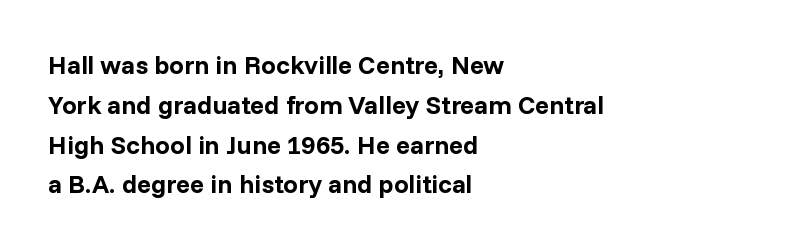
Plenty of ink on the page — the face is bold. Vertical spacing — default. Descenders hang freely into open space. All the whitespace from short lines collects on the right. This rendering leaves character spacing at its baseline value. Do the letters lean? They stand straight.
